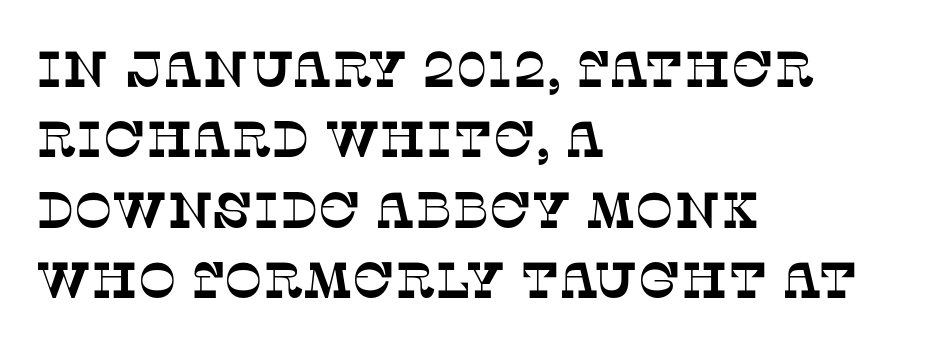
The image shows 51 px serif type; set left-aligned, normal line spacing (1.38x), normal letter spacing, not underlined; low stroke contrast and a large x-height.
